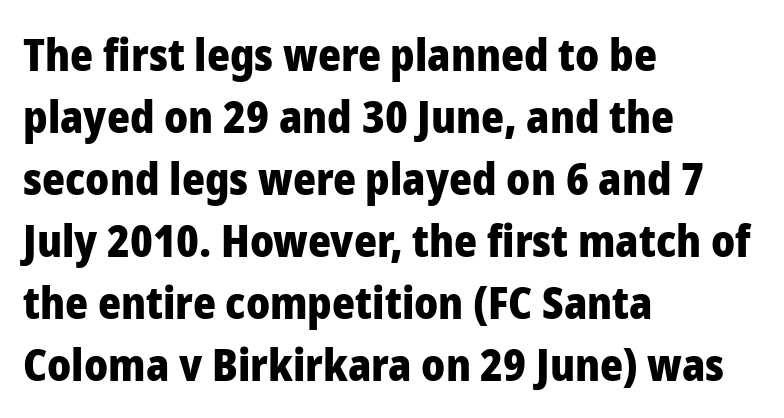
{"serif": "no", "italic": "no", "bold": "yes", "weight": "heavy", "width": "normal", "stroke_contrast": "low", "x_height": "medium", "monospaced": "no", "underline": "no", "align": "left", "line_spacing": "normal", "line_spacing_ratio": 1.41, "letter_spacing": "normal", "letter_spacing_em": 0.0, "glyph_px": 44}
